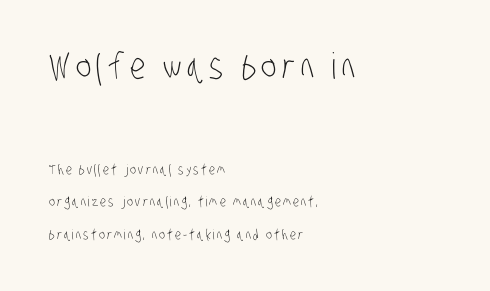
The image shows 36 px light, condensed sans-serif type; set left-aligned, loose line spacing (2.33x), not underlined; the first (top) block is 2.57x larger; low stroke contrast and a large x-height.
